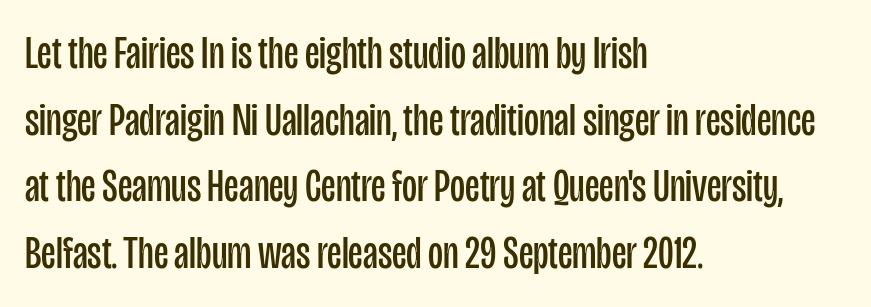
{"serif": "no", "italic": "no", "bold": "no", "weight": "regular", "width": "condensed", "stroke_contrast": "low", "x_height": "large", "monospaced": "no", "underline": "no", "align": "left", "line_spacing": "normal", "line_spacing_ratio": 1.45, "letter_spacing": "normal", "letter_spacing_em": 0.0, "glyph_px": 46}
